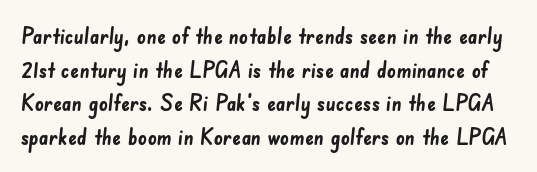
The image shows 22 px bold type; set normal line spacing (1.53x), normal letter spacing, not underlined.
